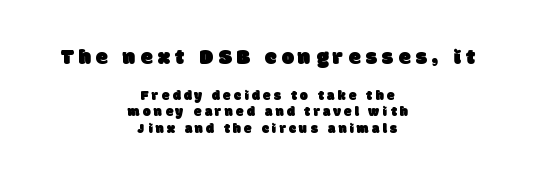
The image shows 22 px text type; set centered, line spacing 1.19x, unusually wide letter spacing (+0.23 em), not underlined; the first (top) block is 1.57x larger.
